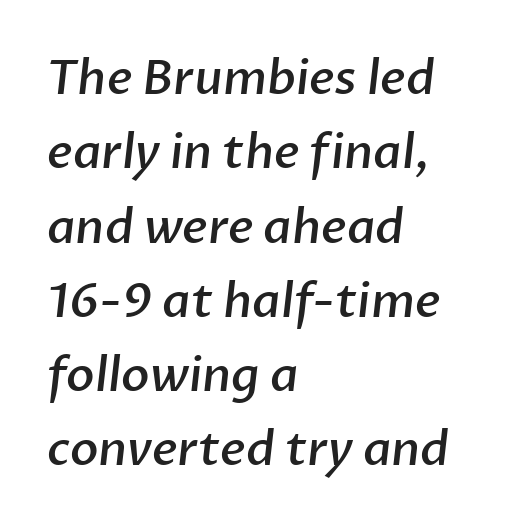
The image shows 47 px semibold sans-serif type; set left-aligned, normal line spacing (1.58x), normal letter spacing, not underlined; low stroke contrast and a medium x-height.
